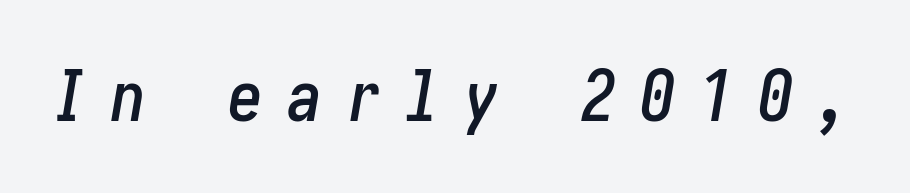
{"italic": "yes", "lean": "right", "slant_degrees": 10, "width": "condensed", "stroke_contrast": "low", "x_height": "medium", "underline": "no", "letter_spacing": "wide", "letter_spacing_em": 0.34, "glyph_px": 70}
